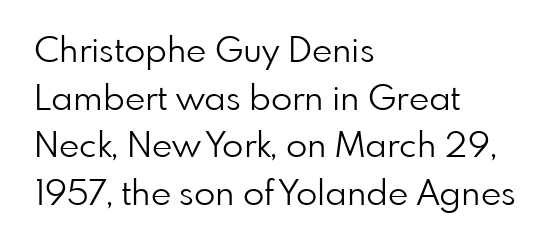
Compared with typical paragraphs, the rows here are spaced about the same. Underline: absent. Character widths vary here, with narrow letters taking less room than wide ones. Rendered with straight, roman letterforms. Compared with a centered layout, this one pins lines to the left instead. This sample uses a sans-serif face.
